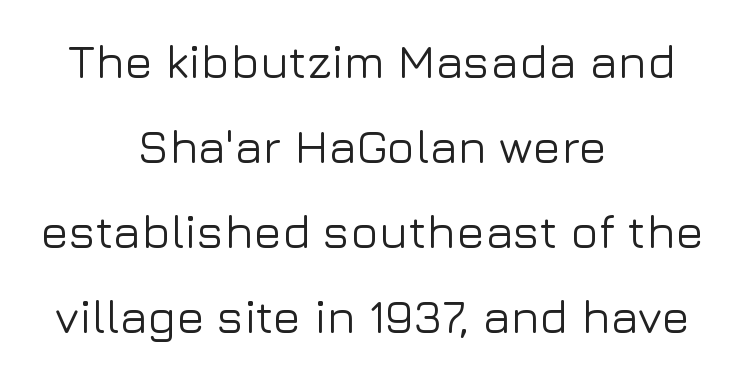
The axis of the letterforms is exactly vertical. This sample uses plain, unmodified letter spacing. Classification — sans serif. Descenders hang freely into open space. Character widths vary here, with narrow letters taking less room than wide ones. Short and long lines alike share a common midpoint.
